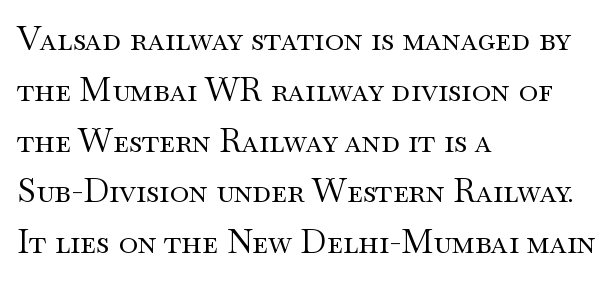
Q: Is the text bold? A: No.
Q: Is the text italic (slanted)? A: No, it is upright.
Q: Is the typeface a serif or a sans-serif typeface? A: Serif.
Q: Is the text underlined? A: No.
Q: How is the paragraph aligned? A: Left-aligned.
Q: Is the spacing between letters normal or unusually wide? A: Normal.
Q: Is the spacing between lines tight, normal or loose? A: Normal.
Q: Width (condensed, normal, or wide)? A: Wide.
Q: Stroke contrast? A: Medium.
Q: x-height? A: Small.
Q: Monospaced? A: No.
